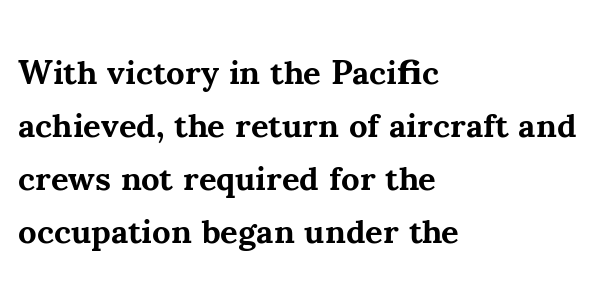
The image shows 34 px bold serif type, upright; set left-aligned, normal line spacing (1.56x), normal letter spacing, not underlined; medium stroke contrast and a small x-height.
